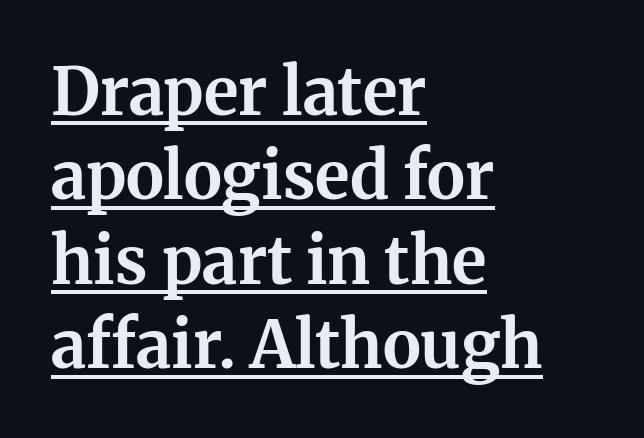
{"serif": "yes", "italic": "no", "bold": "yes", "weight": "bold", "width": "normal", "stroke_contrast": "medium", "x_height": "medium", "monospaced": "no", "underline": "yes", "align": "left", "line_spacing": "normal", "line_spacing_ratio": 1.3, "letter_spacing": "normal", "letter_spacing_em": 0.0, "glyph_px": 65}
